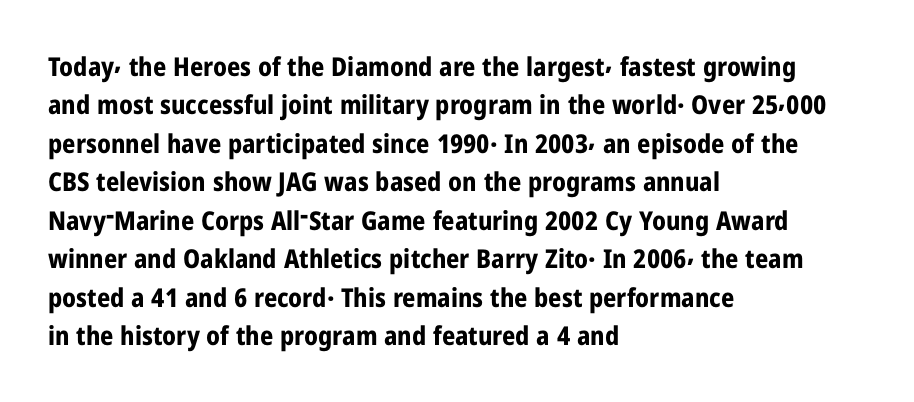
{"italic": "no", "bold": "yes", "underline": "no", "align": "left", "line_spacing": "normal", "line_spacing_ratio": 1.48, "letter_spacing": "normal", "letter_spacing_em": 0.0, "glyph_px": 26}
